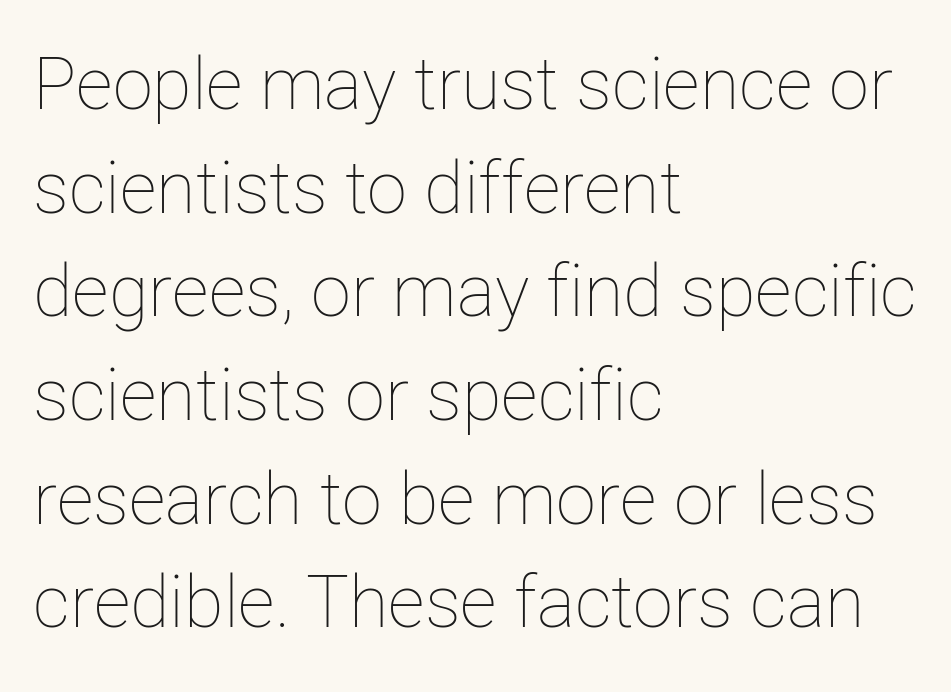
Q: Is the text bold? A: No.
Q: Is the text italic (slanted)? A: No, it is upright.
Q: Is the text underlined? A: No.
Q: How is the paragraph aligned? A: Left-aligned.
Q: Is the spacing between letters normal or unusually wide? A: Normal.
Q: Is the spacing between lines tight, normal or loose? A: Normal.
Q: Width (condensed, normal, or wide)? A: Normal.
Q: Stroke contrast? A: Low.
Q: x-height? A: Medium.
Q: Monospaced? A: No.
